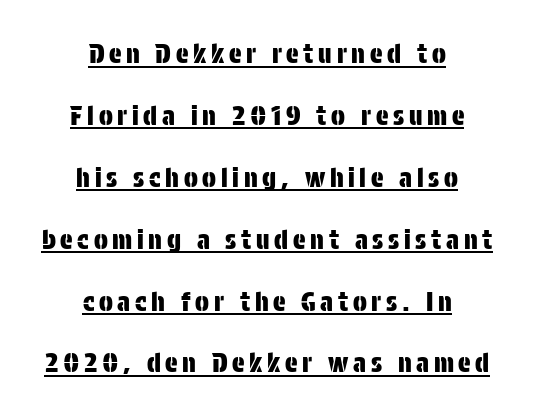
The image shows 26 px text type, upright; set centered, loose line spacing (2.38x), underlined.
